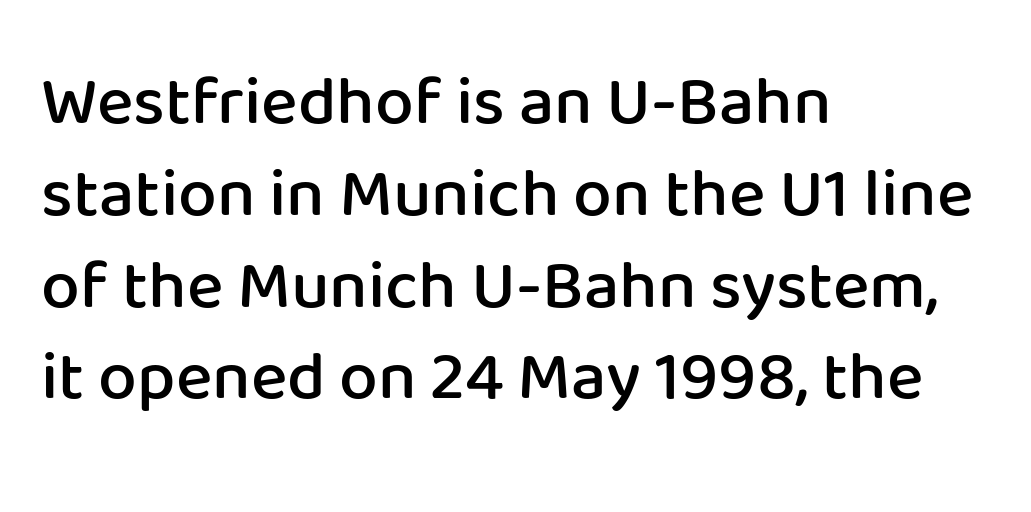
The image shows 69 px semibold sans-serif type, upright; set left-aligned, normal line spacing (1.33x), normal letter spacing, not underlined; low stroke contrast and a medium x-height.
